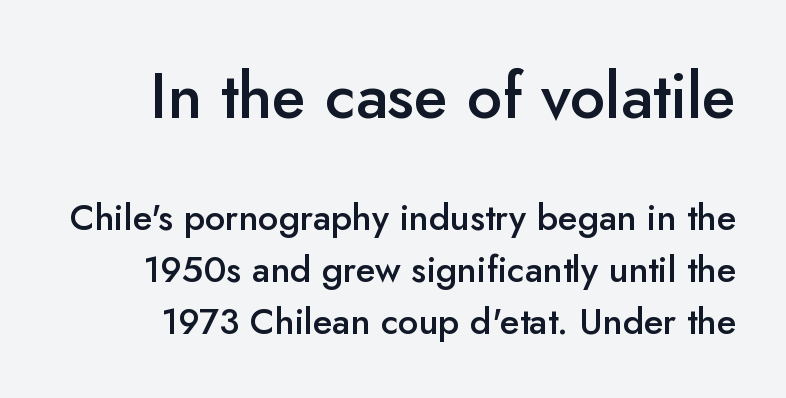
The image shows 63 px semibold sans-serif type, upright; set normal line spacing (1.44x), normal letter spacing, not underlined; the first (top) block is 1.75x larger; low stroke contrast and a small x-height.
